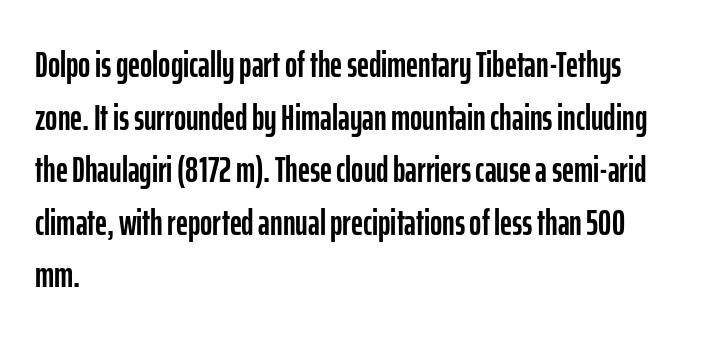
Character widths vary here, with narrow letters taking less room than wide ones. The designer left line spacing at the default. This sample is left-justified, so line endings fall wherever the words run out. No extra tracking has been applied to these lines.
